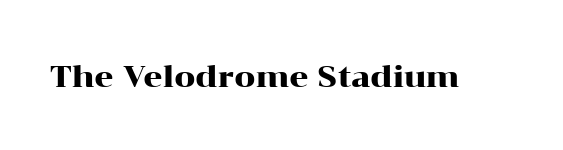
{"serif": "yes", "italic": "no", "width": "wide", "stroke_contrast": "high", "x_height": "medium", "monospaced": "no", "underline": "no", "letter_spacing": "normal", "letter_spacing_em": 0.0, "glyph_px": 30}
